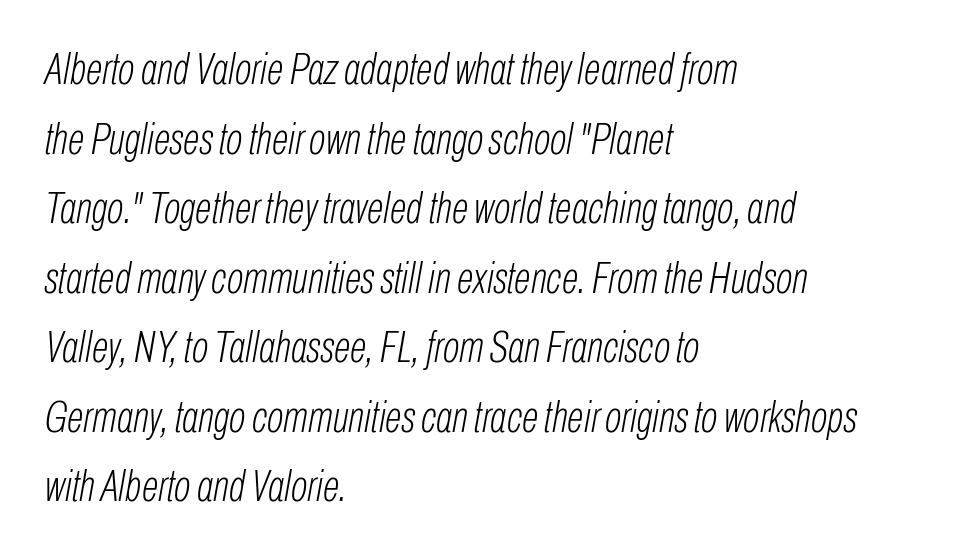
Q: Is the text bold? A: No.
Q: Is the text italic (slanted)? A: Yes, it leans right by about 10 degrees.
Q: Is the text underlined? A: No.
Q: How is the paragraph aligned? A: Left-aligned.
Q: Is the spacing between letters normal or unusually wide? A: Normal.
Q: Is the spacing between lines tight, normal or loose? A: Normal.
Q: Width (condensed, normal, or wide)? A: Condensed.
Q: Stroke contrast? A: Low.
Q: x-height? A: Medium.
Q: Monospaced? A: No.
